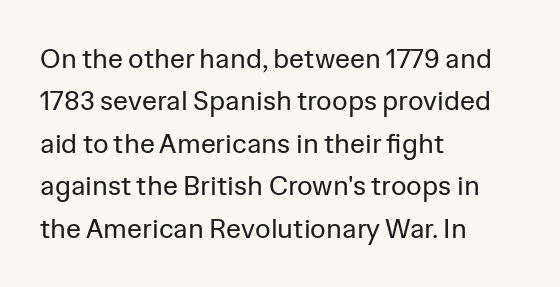
{"italic": "no", "bold": "no", "underline": "no", "align": "left", "line_spacing": "normal", "line_spacing_ratio": 1.57, "letter_spacing": "normal", "letter_spacing_em": 0.0, "glyph_px": 27}
